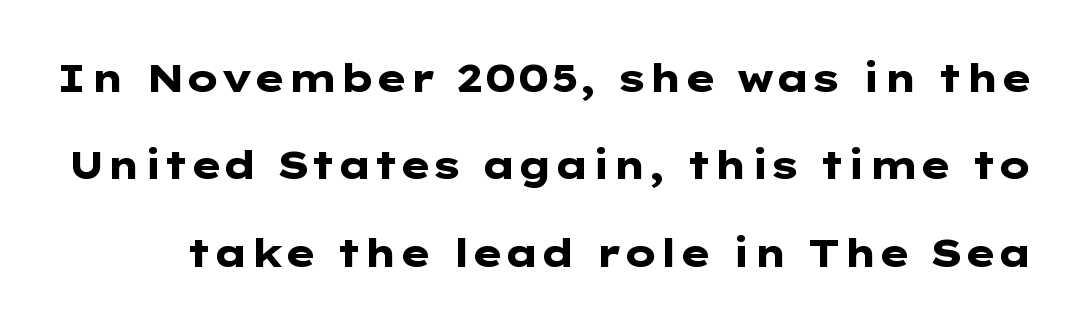
Emphasis by weight is at full strength: bold. Line spacing here is loose. Type style note: lacks serifs. Quick note: underline off. Posture: vertical. Characters follow at the spacing the type designer built in.
